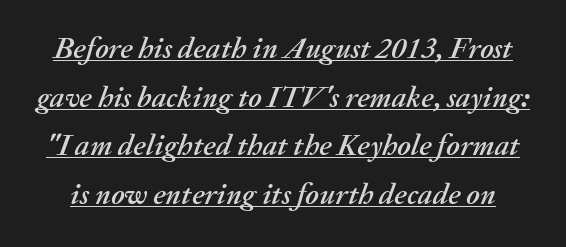
{"italic": "yes", "lean": "right", "slant_degrees": 20, "width": "normal", "stroke_contrast": "medium", "x_height": "medium", "monospaced": "no", "underline": "yes", "line_spacing": "normal", "line_spacing_ratio": 1.62, "letter_spacing": "normal", "letter_spacing_em": 0.0, "glyph_px": 30}
